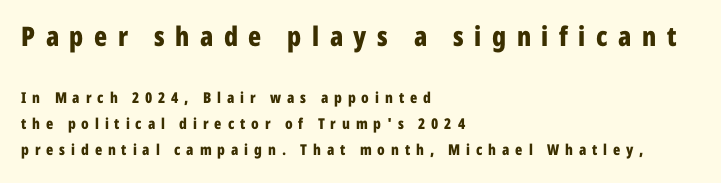
{"italic": "no", "bold": "yes", "underline": "no", "align": "left", "line_spacing_ratio": 1.72, "letter_spacing": "wide", "letter_spacing_em": 0.39, "larger_block": "first", "size_ratio": 1.8, "glyph_px": 27}
